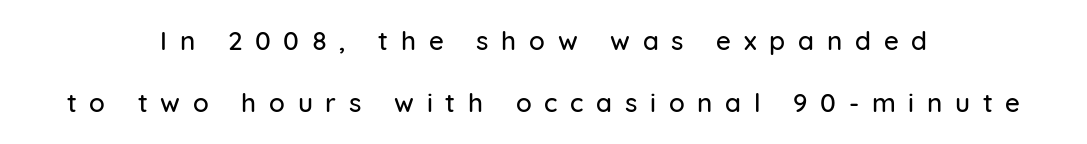
{"italic": "no", "underline": "no", "align": "center", "line_spacing": "loose", "line_spacing_ratio": 2.4, "letter_spacing": "wide", "letter_spacing_em": 0.49, "glyph_px": 26}
